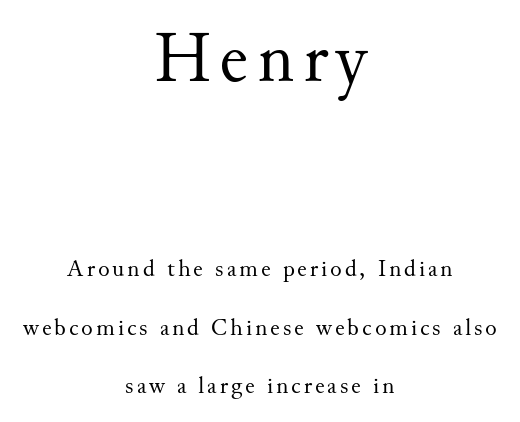
Q: Is the text bold? A: No.
Q: Is the text italic (slanted)? A: No, it is upright.
Q: Is the typeface a serif or a sans-serif typeface? A: Serif.
Q: Is the text underlined? A: No.
Q: How is the paragraph aligned? A: Centered.
Q: Is the spacing between lines tight, normal or loose? A: Loose.
Q: Which block of text is set in a larger size, the first (top) or the second (bottom)? A: The first (top) one.
Q: Width (condensed, normal, or wide)? A: Normal.
Q: Stroke contrast? A: Medium.
Q: x-height? A: Small.
Q: Monospaced? A: No.
